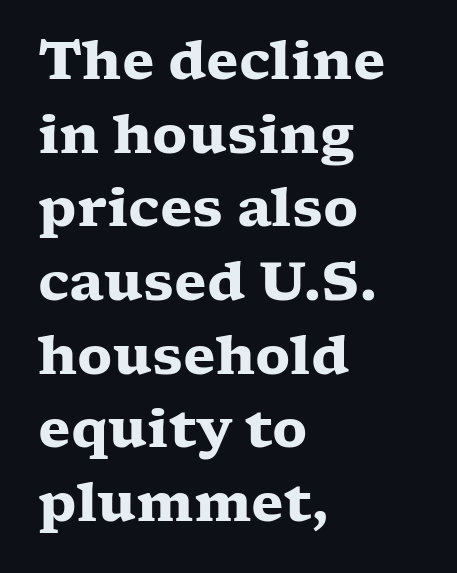
{"serif": "yes", "italic": "no", "bold": "yes", "weight": "heavy", "width": "wide", "stroke_contrast": "low", "x_height": "medium", "monospaced": "no", "underline": "no", "align": "left", "line_spacing": "normal", "line_spacing_ratio": 1.39, "letter_spacing": "normal", "letter_spacing_em": 0.0, "glyph_px": 53}
